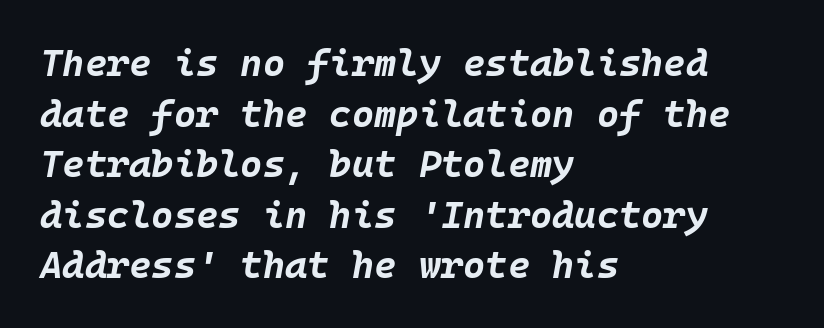
Q: Is the text bold? A: Yes.
Q: Is the text italic (slanted)? A: Yes, it leans right by about 10 degrees.
Q: Is the text underlined? A: No.
Q: How is the paragraph aligned? A: Left-aligned.
Q: Is the spacing between letters normal or unusually wide? A: Normal.
Q: Is the spacing between lines tight, normal or loose? A: Normal.
Q: Width (condensed, normal, or wide)? A: Normal.
Q: Stroke contrast? A: Low.
Q: x-height? A: Large.
Q: Monospaced? A: Yes.
